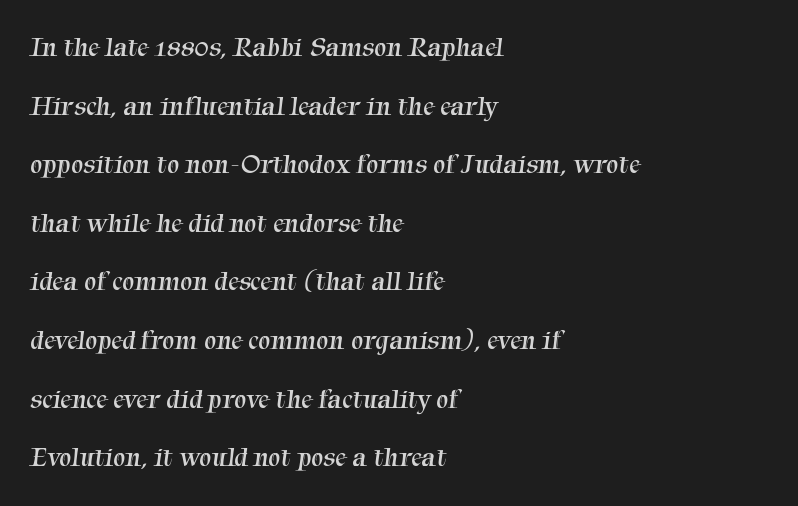
{"bold": "no", "underline": "no", "align": "left", "line_spacing": "loose", "line_spacing_ratio": 2.17, "letter_spacing": "normal", "letter_spacing_em": 0.0, "glyph_px": 27}
